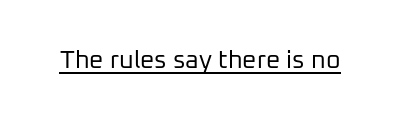
Q: Is the text bold? A: No.
Q: Is the text italic (slanted)? A: No, it is upright.
Q: Is the text underlined? A: Yes.
Q: Is the spacing between letters normal or unusually wide? A: Normal.
